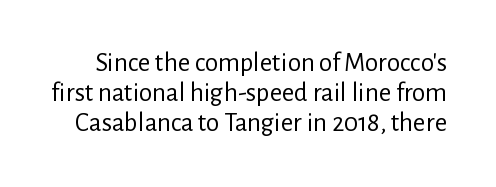
The image shows 27 px text type, upright; set tight line spacing (1.12x), normal letter spacing, not underlined.
